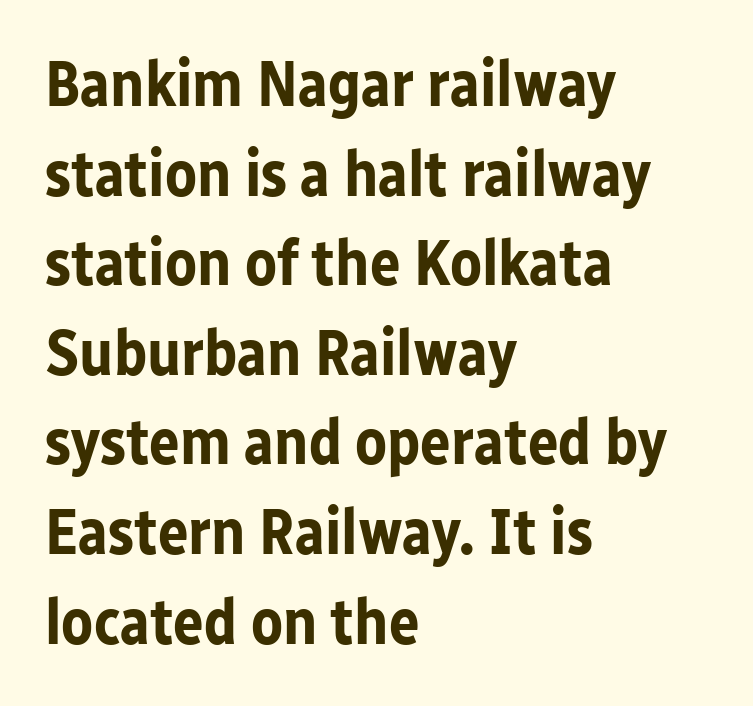
Q: Is the text bold? A: Yes.
Q: Is the text italic (slanted)? A: No, it is upright.
Q: Is the typeface a serif or a sans-serif typeface? A: Sans-serif.
Q: Is the text underlined? A: No.
Q: How is the paragraph aligned? A: Left-aligned.
Q: Is the spacing between letters normal or unusually wide? A: Normal.
Q: Is the spacing between lines tight, normal or loose? A: Normal.
Q: Width (condensed, normal, or wide)? A: Normal.
Q: Stroke contrast? A: Low.
Q: x-height? A: Medium.
Q: Monospaced? A: No.
